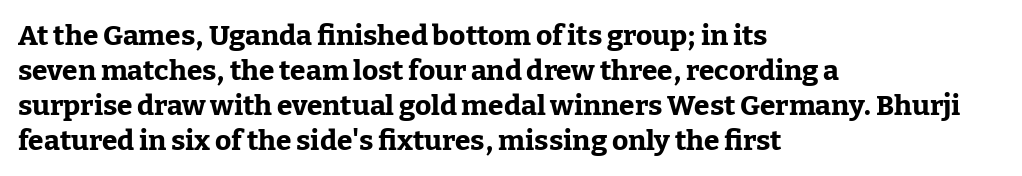
Q: Is the text bold? A: Yes.
Q: Is the text italic (slanted)? A: No, it is upright.
Q: Is the typeface a serif or a sans-serif typeface? A: Serif.
Q: Is the text underlined? A: No.
Q: How is the paragraph aligned? A: Left-aligned.
Q: Is the spacing between letters normal or unusually wide? A: Normal.
Q: Is the spacing between lines tight, normal or loose? A: Normal.
Q: Width (condensed, normal, or wide)? A: Normal.
Q: Stroke contrast? A: Low.
Q: x-height? A: Medium.
Q: Monospaced? A: No.
